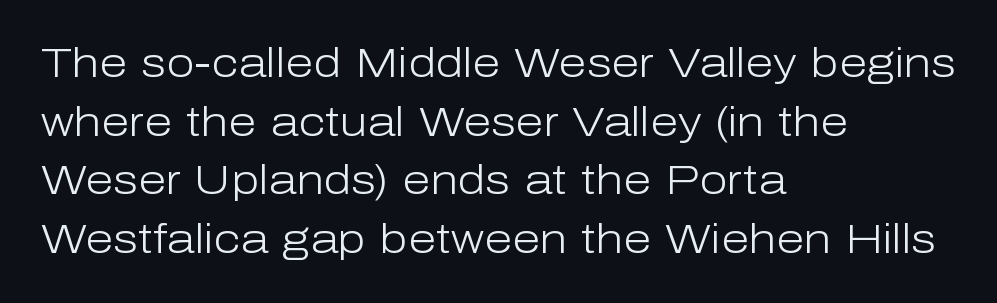
The image shows 41 px light sans-serif type, upright; set left-aligned, normal line spacing (1.43x), normal letter spacing, not underlined; low stroke contrast and a medium x-height.
